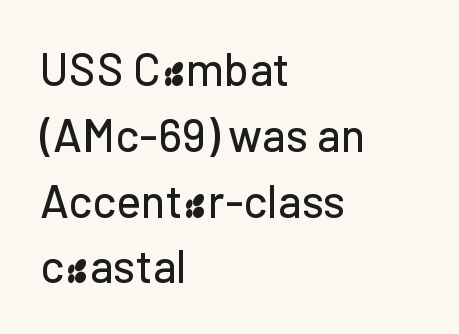
{"serif": "no", "italic": "no", "width": "normal", "stroke_contrast": "low", "x_height": "medium", "monospaced": "no", "underline": "no", "align": "left", "line_spacing": "normal", "line_spacing_ratio": 1.43, "letter_spacing": "normal", "letter_spacing_em": 0.0, "glyph_px": 46}
